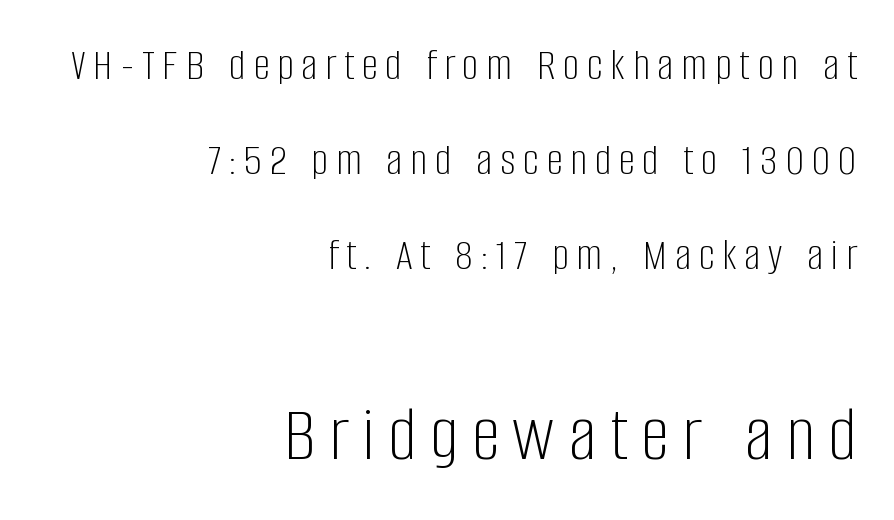
Q: Is the text bold? A: No.
Q: Is the text italic (slanted)? A: No, it is upright.
Q: Is the typeface a serif or a sans-serif typeface? A: Sans-serif.
Q: Is the text underlined? A: No.
Q: How is the paragraph aligned? A: Right-aligned.
Q: Is the spacing between lines tight, normal or loose? A: Loose.
Q: Which block of text is set in a larger size, the first (top) or the second (bottom)? A: The second (bottom) one.
Q: Width (condensed, normal, or wide)? A: Condensed.
Q: Stroke contrast? A: Low.
Q: x-height? A: Large.
Q: Monospaced? A: No.
